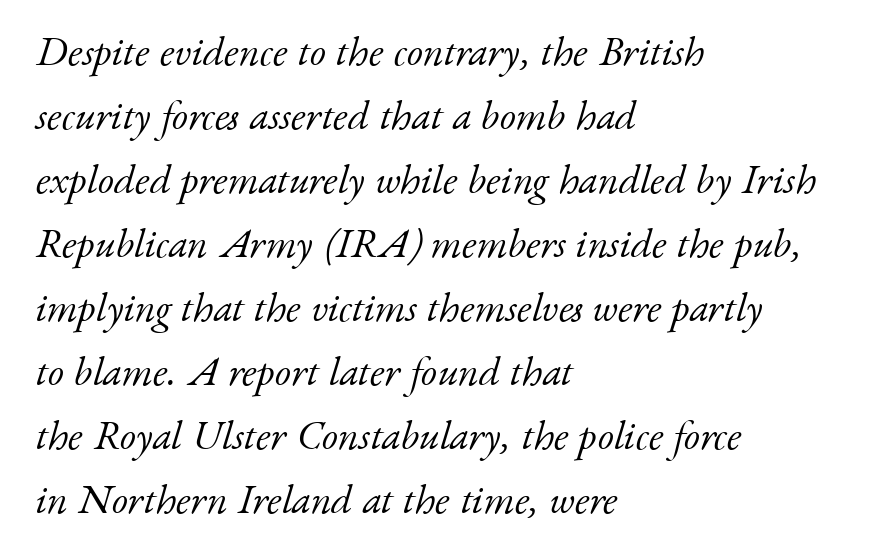
{"serif": "yes", "italic": "yes", "lean": "right", "slant_degrees": 17, "bold": "no", "weight": "light", "width": "normal", "stroke_contrast": "low", "x_height": "small", "monospaced": "no", "underline": "no", "align": "left", "line_spacing": "normal", "line_spacing_ratio": 1.56, "letter_spacing": "normal", "letter_spacing_em": 0.0, "glyph_px": 41}
